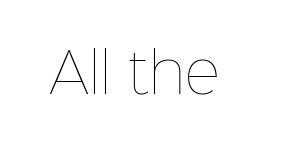
The space directly below the letters is spotless. This sample has the flowing, uneven cadence of proportional lettering. Weight: regular or lighter. A typesetter would call this zero additional tracking. Ascenders rise straight up at ninety degrees.
